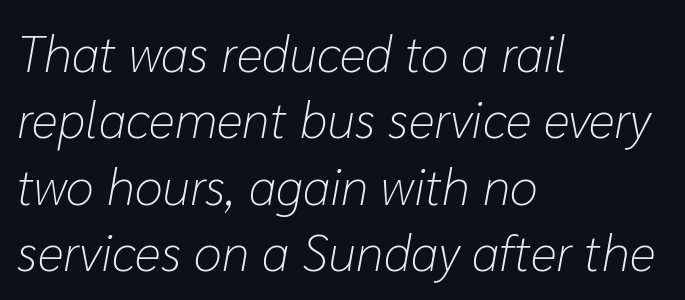
{"italic": "yes", "lean": "right", "slant_degrees": 10, "bold": "no", "weight": "light", "width": "normal", "stroke_contrast": "low", "x_height": "medium", "monospaced": "no", "underline": "no", "align": "left", "line_spacing": "normal", "line_spacing_ratio": 1.3, "letter_spacing": "normal", "letter_spacing_em": 0.0, "glyph_px": 51}
